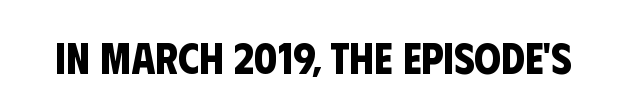
Q: Is the text bold? A: Yes.
Q: Is the typeface a serif or a sans-serif typeface? A: Sans-serif.
Q: Is the text underlined? A: No.
Q: Is the spacing between letters normal or unusually wide? A: Normal.
Q: Width (condensed, normal, or wide)? A: Condensed.
Q: Stroke contrast? A: Low.
Q: x-height? A: Large.
Q: Monospaced? A: No.
